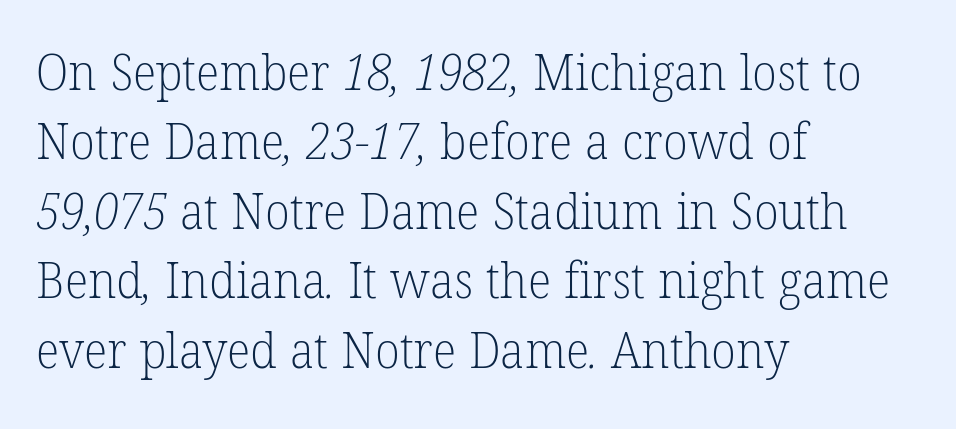
{"serif": "yes", "bold": "no", "weight": "light", "width": "normal", "stroke_contrast": "low", "x_height": "medium", "monospaced": "no", "underline": "no", "align": "left", "line_spacing": "normal", "line_spacing_ratio": 1.39, "letter_spacing": "normal", "letter_spacing_em": 0.0, "glyph_px": 50}
